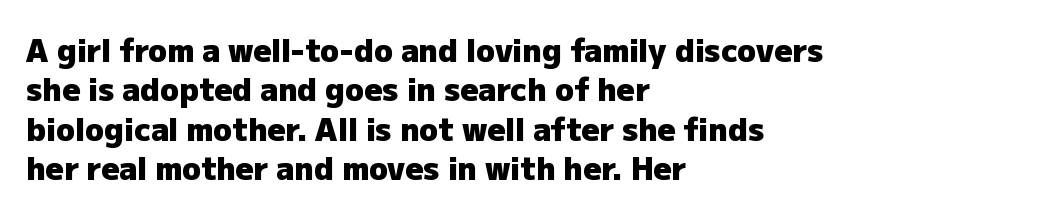
Characters remain perfectly vertical along every line. What stands out about the letter spacing? Nothing — it is the standard amount. Leftover space on each line is placed entirely after the last word. The string is rendered with underlining switched off. Typographically, this falls in the sans-serif category. The rows are spaced the way most documents space them.
